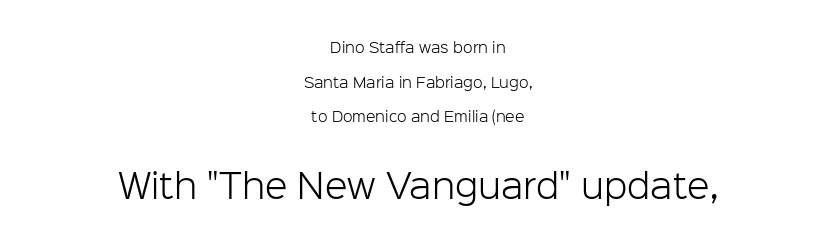
The image shows 33 px light sans-serif type, upright; set centered, loose line spacing (2.48x), normal letter spacing, not underlined; the second (bottom) block is 2.36x larger; low stroke contrast and a medium x-height.
